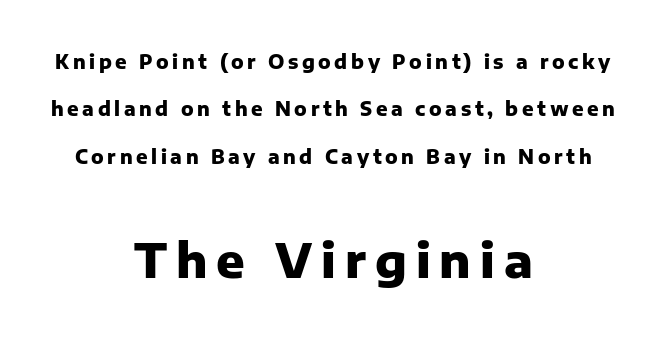
{"serif": "no", "italic": "no", "bold": "yes", "weight": "heavy", "width": "normal", "stroke_contrast": "low", "x_height": "medium", "monospaced": "no", "underline": "no", "align": "center", "line_spacing": "loose", "line_spacing_ratio": 2.49, "larger_block": "second", "size_ratio": 2.47, "glyph_px": 47}
